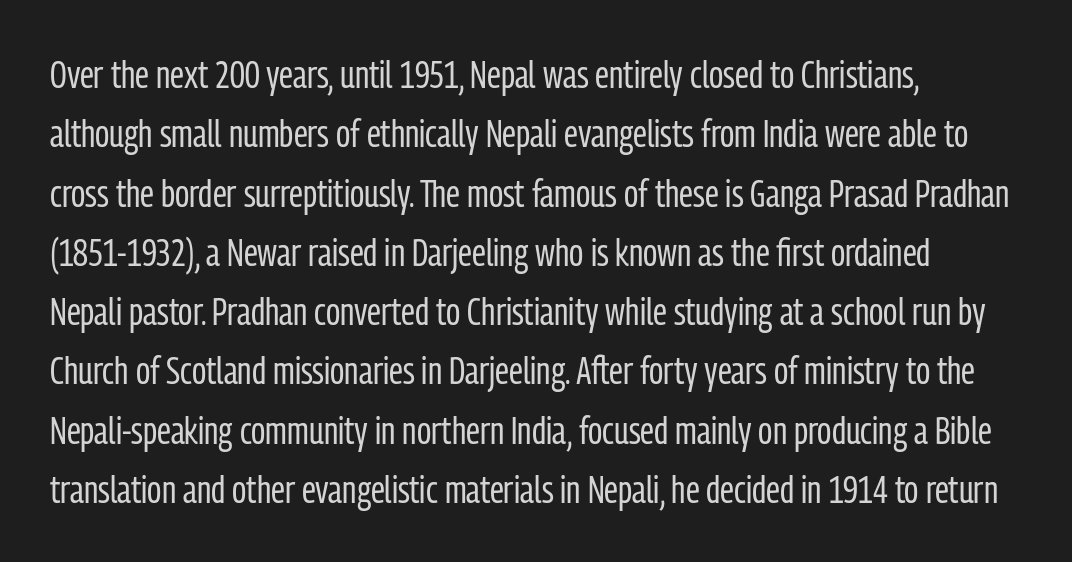
Q: Is the text bold? A: No.
Q: Is the text italic (slanted)? A: No, it is upright.
Q: Is the typeface a serif or a sans-serif typeface? A: Sans-serif.
Q: Is the text underlined? A: No.
Q: How is the paragraph aligned? A: Left-aligned.
Q: Is the spacing between letters normal or unusually wide? A: Normal.
Q: Is the spacing between lines tight, normal or loose? A: Normal.
Q: Width (condensed, normal, or wide)? A: Condensed.
Q: Stroke contrast? A: Low.
Q: x-height? A: Medium.
Q: Monospaced? A: No.
